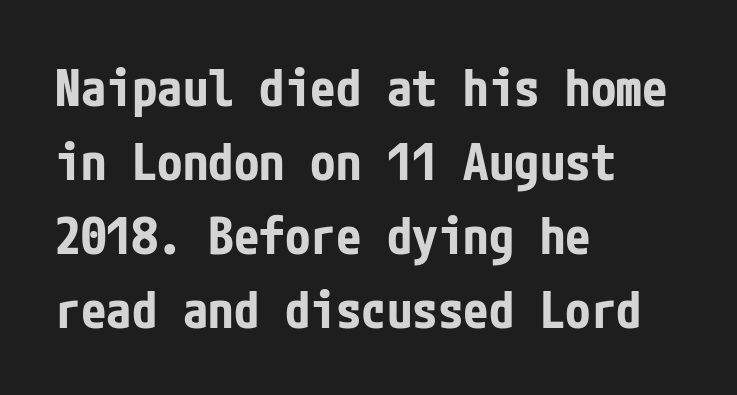
Q: Is the text bold? A: Yes.
Q: Is the text italic (slanted)? A: No, it is upright.
Q: Is the typeface a serif or a sans-serif typeface? A: Sans-serif.
Q: Is the text underlined? A: No.
Q: How is the paragraph aligned? A: Left-aligned.
Q: Is the spacing between letters normal or unusually wide? A: Normal.
Q: Is the spacing between lines tight, normal or loose? A: Normal.
Q: Width (condensed, normal, or wide)? A: Condensed.
Q: Stroke contrast? A: Low.
Q: x-height? A: Medium.
